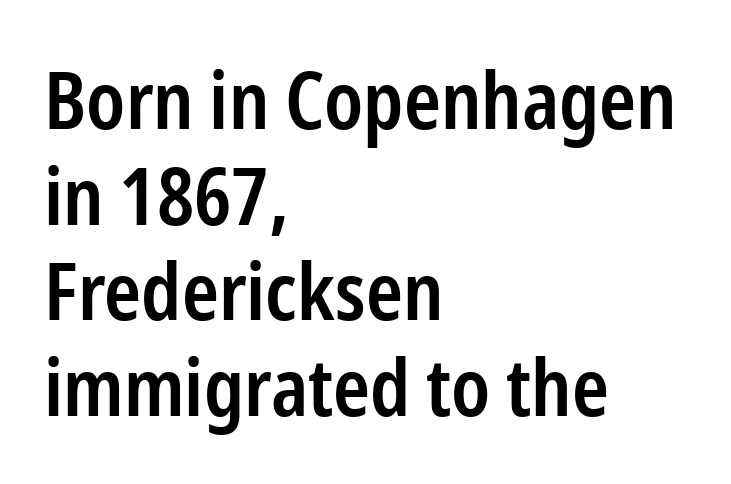
The image shows 79 px semibold, condensed sans-serif type, upright; set left-aligned, line spacing 1.21x, normal letter spacing, not underlined; low stroke contrast and a medium x-height.
